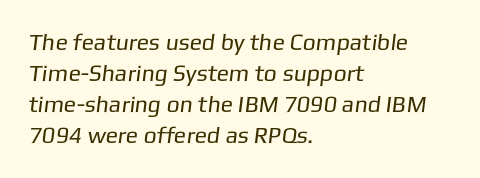
{"bold": "no", "underline": "no", "align": "left", "line_spacing": "normal", "line_spacing_ratio": 1.35, "letter_spacing": "normal", "letter_spacing_em": 0.0, "glyph_px": 23}
